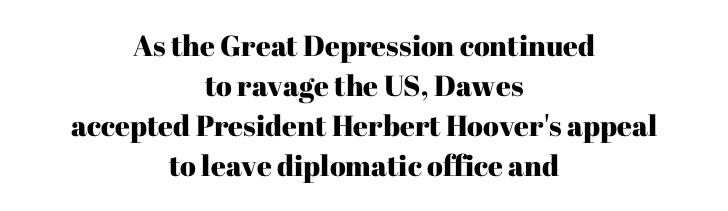
Q: Is the text italic (slanted)? A: No, it is upright.
Q: Is the typeface a serif or a sans-serif typeface? A: Serif.
Q: Is the text underlined? A: No.
Q: How is the paragraph aligned? A: Centered.
Q: Is the spacing between letters normal or unusually wide? A: Normal.
Q: Is the spacing between lines tight, normal or loose? A: Normal.
Q: Width (condensed, normal, or wide)? A: Normal.
Q: Stroke contrast? A: High.
Q: x-height? A: Medium.
Q: Monospaced? A: No.
